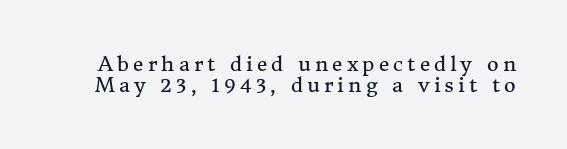
The image shows 20 px text type, upright; set tight line spacing (1.05x), unusually wide letter spacing (+0.21 em), not underlined.
